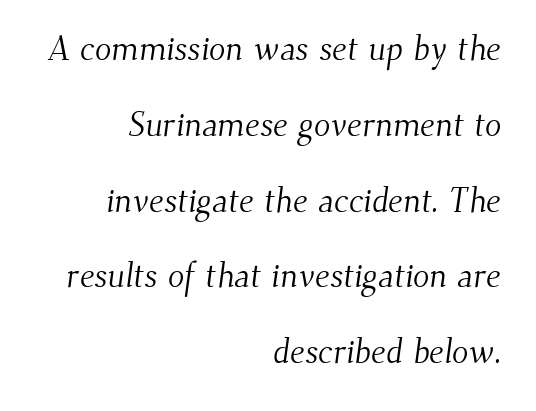
{"serif": "yes", "bold": "no", "weight": "light", "width": "normal", "stroke_contrast": "medium", "x_height": "small", "monospaced": "no", "underline": "no", "align": "right", "line_spacing": "loose", "line_spacing_ratio": 2.23, "letter_spacing": "normal", "letter_spacing_em": 0.0, "glyph_px": 34}
